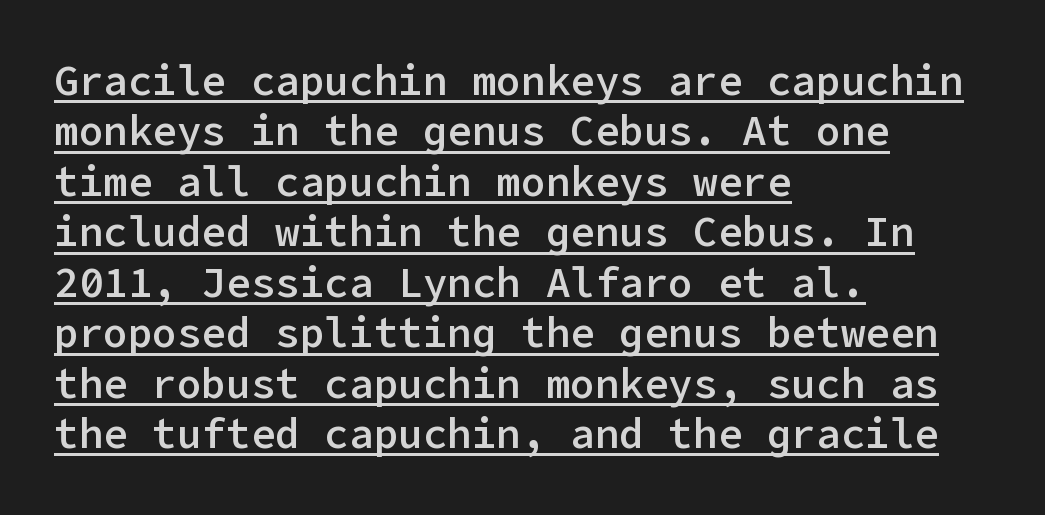
The image shows 41 px semibold sans-serif type, upright; set left-aligned, line spacing 1.23x, normal letter spacing, underlined; low stroke contrast and a medium x-height.
